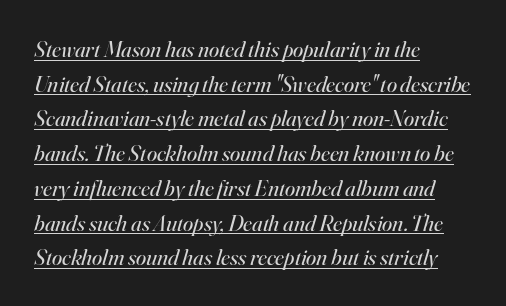
Q: Is the text bold? A: No.
Q: Is the text italic (slanted)? A: Yes, it leans right by about 16 degrees.
Q: Is the text underlined? A: Yes.
Q: How is the paragraph aligned? A: Left-aligned.
Q: Is the spacing between letters normal or unusually wide? A: Normal.
Q: Is the spacing between lines tight, normal or loose? A: Normal.
